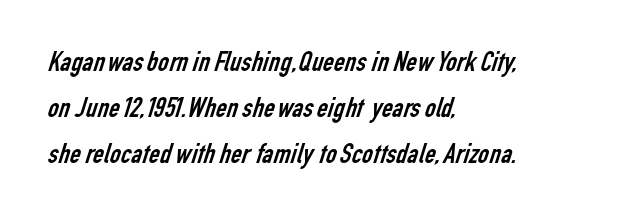
The image shows 30 px regular-weight, condensed sans-serif type; set left-aligned, normal line spacing (1.54x), normal letter spacing, not underlined; low stroke contrast and a medium x-height.
